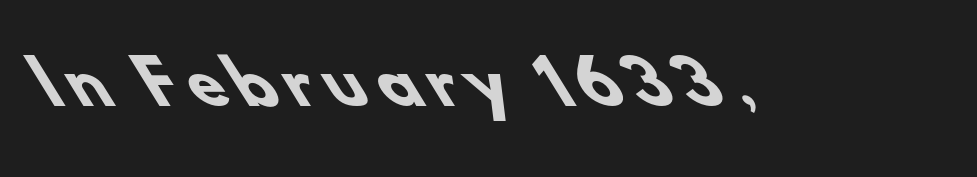
{"serif": "no", "bold": "yes", "weight": "heavy", "width": "normal", "stroke_contrast": "low", "x_height": "small", "monospaced": "no", "underline": "no", "glyph_px": 59}
